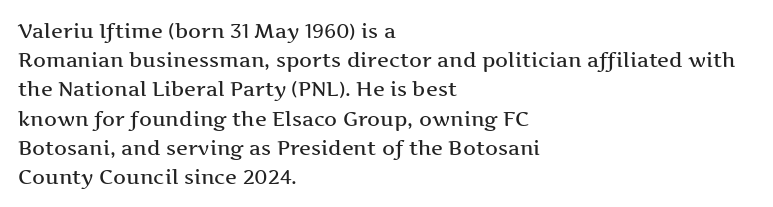
The image shows 20 px text type, upright; set left-aligned, normal line spacing (1.46x), normal letter spacing, not underlined.
